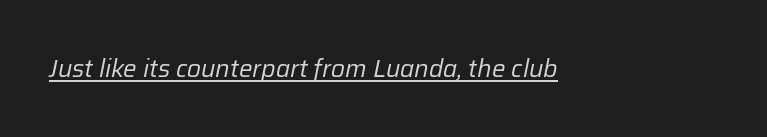
The image shows 24 px text type, italic (leaning right); set normal letter spacing, underlined.
